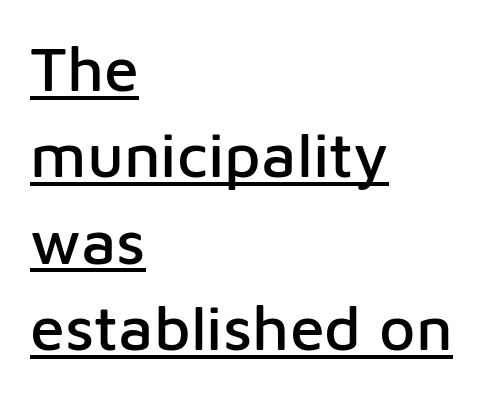
Q: Is the text italic (slanted)? A: No, it is upright.
Q: Is the typeface a serif or a sans-serif typeface? A: Sans-serif.
Q: Is the text underlined? A: Yes.
Q: How is the paragraph aligned? A: Left-aligned.
Q: Is the spacing between letters normal or unusually wide? A: Normal.
Q: Is the spacing between lines tight, normal or loose? A: Normal.
Q: Width (condensed, normal, or wide)? A: Normal.
Q: Stroke contrast? A: Low.
Q: x-height? A: Medium.
Q: Monospaced? A: No.
